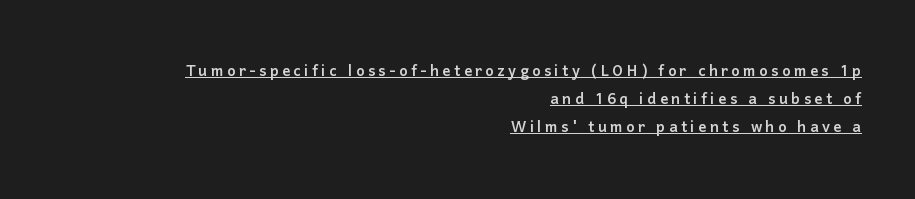
{"italic": "no", "underline": "yes", "align": "right", "line_spacing": "normal", "line_spacing_ratio": 1.4, "glyph_px": 20}
